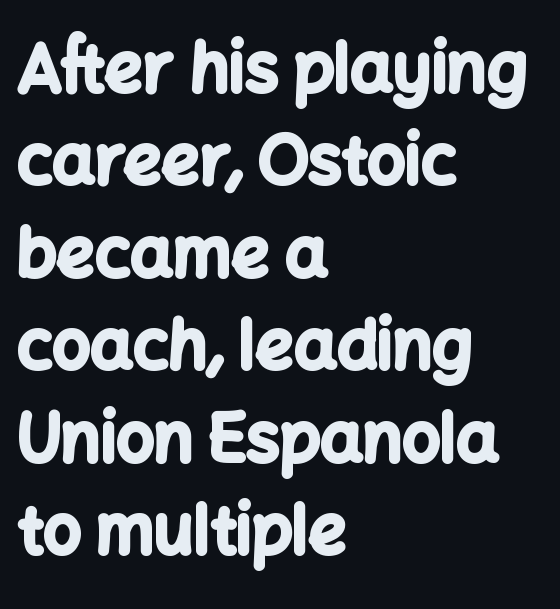
The image shows 67 px bold sans-serif type, upright; set left-aligned, normal line spacing (1.38x), normal letter spacing, not underlined; low stroke contrast and a medium x-height.
